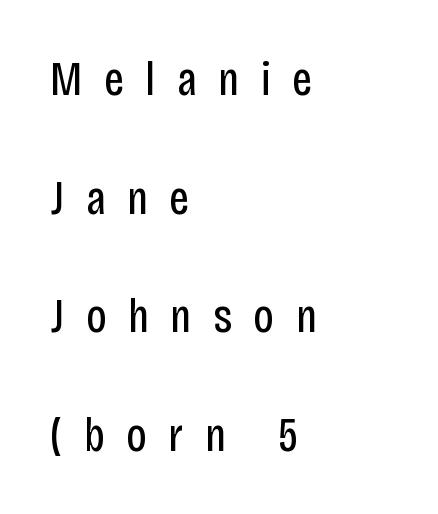
{"serif": "no", "italic": "no", "bold": "no", "weight": "regular", "width": "condensed", "stroke_contrast": "low", "x_height": "large", "monospaced": "no", "underline": "no", "align": "left", "line_spacing": "loose", "line_spacing_ratio": 2.47, "letter_spacing": "wide", "letter_spacing_em": 0.45, "glyph_px": 48}
